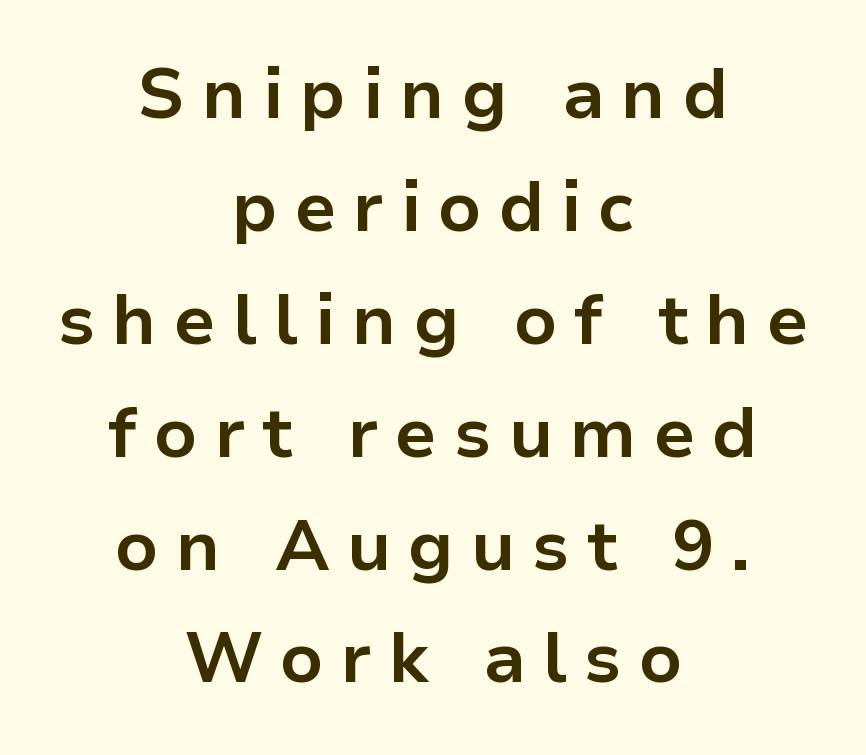
The image shows 71 px bold sans-serif type, upright; set centered, normal line spacing (1.59x), unusually wide letter spacing (+0.24 em), not underlined; low stroke contrast and a medium x-height.
